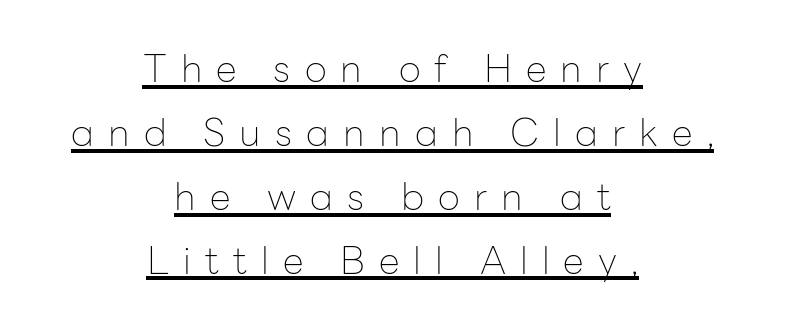
The image shows 38 px thin sans-serif type, upright; set centered, normal line spacing (1.68x), unusually wide letter spacing (+0.37 em), underlined; low stroke contrast and a medium x-height.
